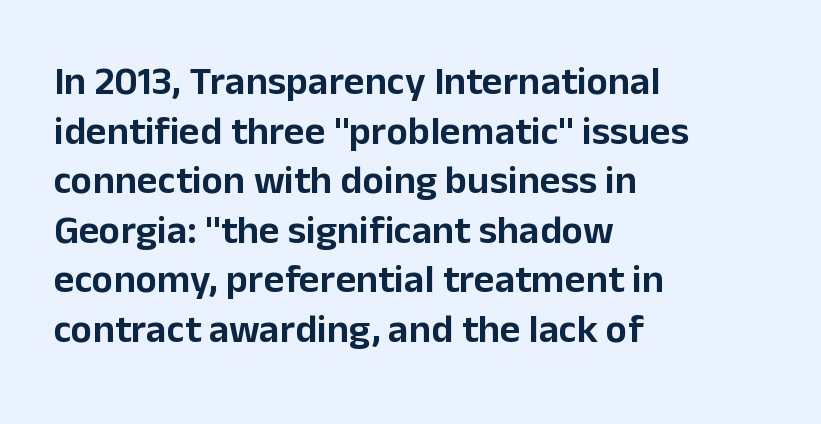
The image shows 40 px sans-serif type, upright; set left-aligned, line spacing 1.24x, normal letter spacing, not underlined; low stroke contrast and a medium x-height.
